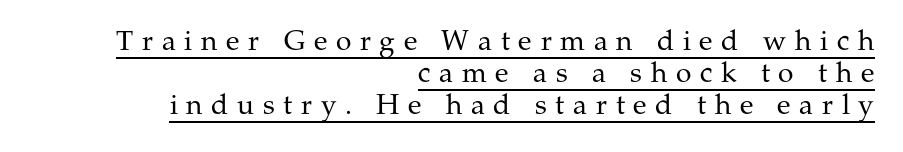
The image shows 28 px regular-weight serif type, upright; set right-aligned, tight line spacing (1.15x), unusually wide letter spacing (+0.31 em), underlined; medium stroke contrast and a medium x-height.
